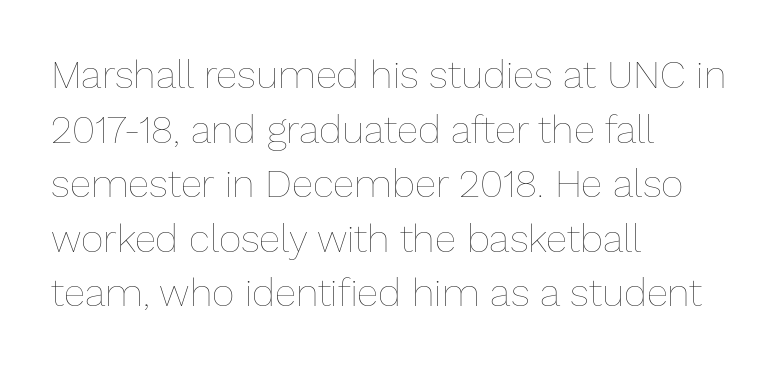
Reading down the column, the eye jumps a familiar distance to each next line. No extra tracking has been applied to these lines. The axis of the letterforms is exactly vertical. The font is comparable to plain body text, perhaps lighter. The foot of each line stays bare and open.
